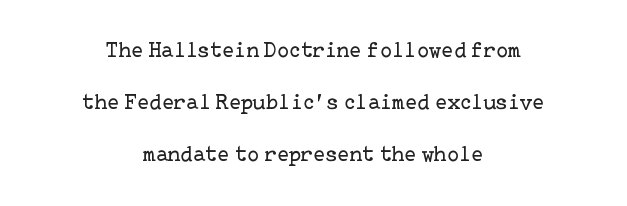
Q: Is the text bold? A: No.
Q: Is the text italic (slanted)? A: No, it is upright.
Q: Is the text underlined? A: No.
Q: How is the paragraph aligned? A: Centered.
Q: Is the spacing between letters normal or unusually wide? A: Normal.
Q: Is the spacing between lines tight, normal or loose? A: Loose.
